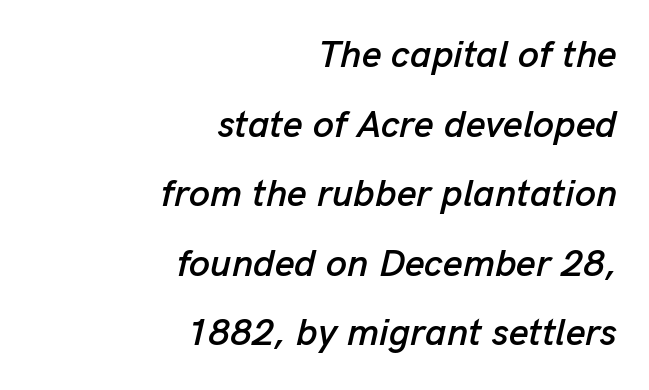
The words here are not underlined. Note the varied advance widths — an 'i' is clearly narrower than an 'm'. Words appear dense and cohesive because spacing is normal. The text block is weighted toward the right margin, trailing off unevenly leftward. Emphasis-style slanted type is in use.
